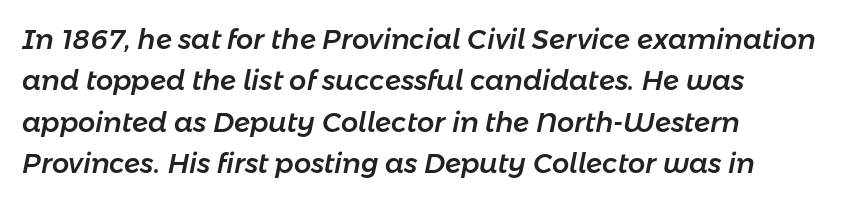
The image shows 27 px text type, italic (leaning right); set left-aligned, normal line spacing (1.53x), normal letter spacing, not underlined.
